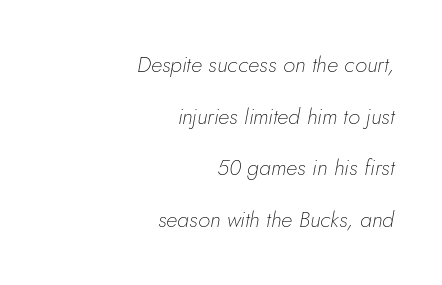
The image shows 22 px text type, italic (leaning right); set right-aligned, loose line spacing (2.35x), normal letter spacing, not underlined.
